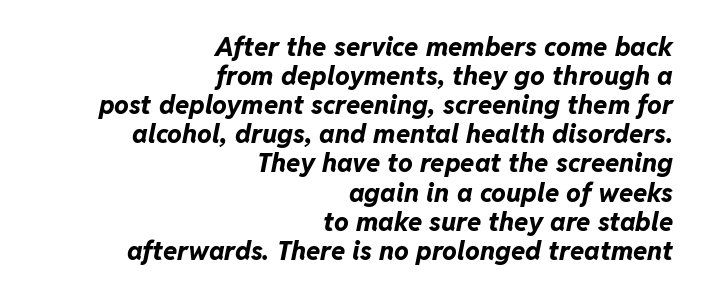
The image shows 26 px bold type, italic (leaning right); set right-aligned, tight line spacing (1.12x), normal letter spacing, not underlined.
